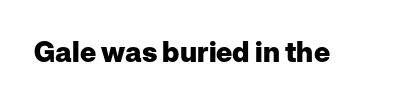
Is the type bold? Yes — the strokes are clearly thick and heavy. In terms of letterspacing, this is plain default setting. The space directly below the letters is spotless. Check where the strokes stop: nothing finishes them off — pure sans. Each letter keeps its own natural width here, so spacing adapts to shape.
